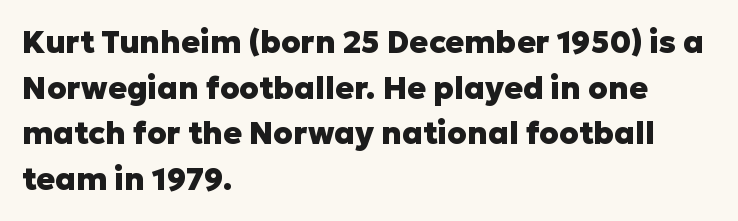
In terms of weight, the rendering is a true, heavy bold. The line texture is even and compact thanks to regular tracking. A roman cut, with each character standing at attention. Reading down the column, the eye jumps a familiar distance to each next line. In CSS terms this would be text-align: left. Here the designer chose a conventional face with non-uniform glyph widths.
